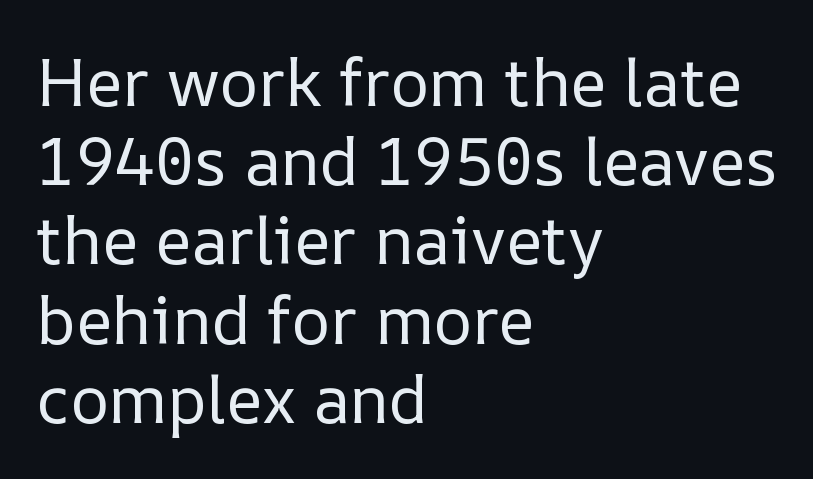
{"italic": "no", "bold": "no", "weight": "regular", "width": "normal", "stroke_contrast": "low", "x_height": "medium", "monospaced": "no", "underline": "no", "align": "left", "line_spacing_ratio": 1.2, "letter_spacing": "normal", "letter_spacing_em": 0.0, "glyph_px": 66}
